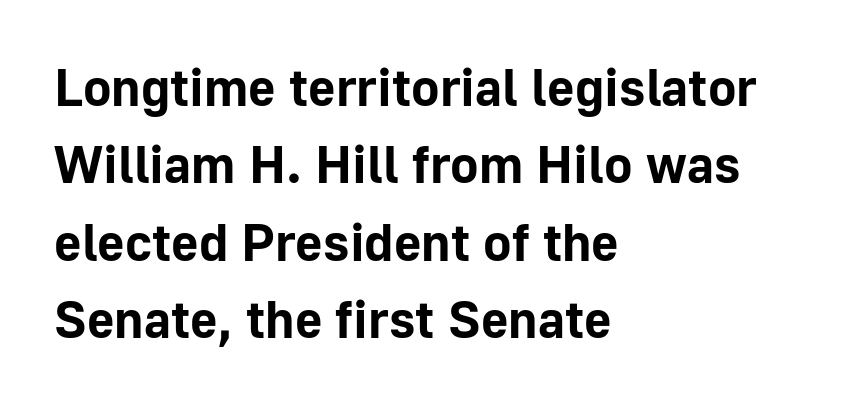
{"serif": "no", "italic": "no", "bold": "yes", "weight": "bold", "width": "normal", "stroke_contrast": "low", "x_height": "medium", "monospaced": "no", "underline": "no", "align": "left", "line_spacing": "normal", "line_spacing_ratio": 1.46, "letter_spacing": "normal", "letter_spacing_em": 0.0, "glyph_px": 53}
